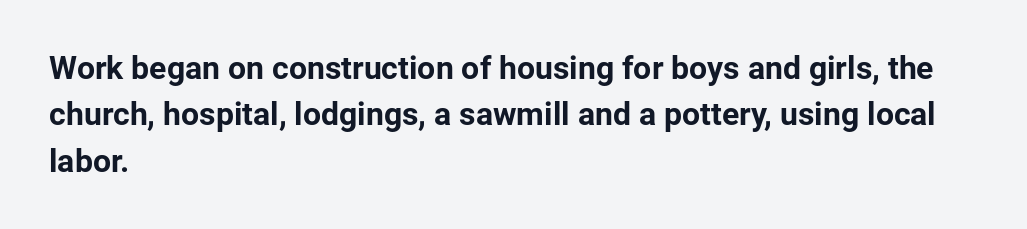
Quick note: not italic, upright. Leftover space on each line is placed entirely after the last word. Proportional: the letters do not fall into vertical columns. Unlike a traditional serif, this face leaves its strokes unadorned.
